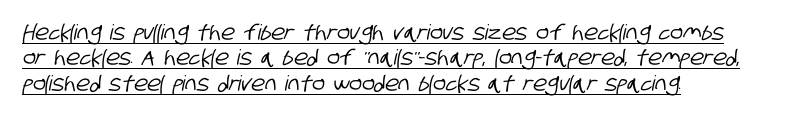
The letters sit at their default tracking, neither squeezed nor spread. Teacher's note: observe the even left margin — that is flush-left alignment. The specimen includes a rule beneath the text block's lines.
